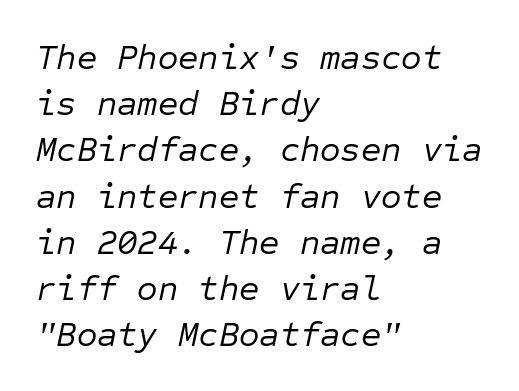
{"italic": "yes", "lean": "right", "slant_degrees": 12, "bold": "no", "weight": "regular", "width": "normal", "stroke_contrast": "low", "x_height": "medium", "monospaced": "yes", "underline": "no", "align": "left", "line_spacing": "normal", "line_spacing_ratio": 1.32, "letter_spacing": "normal", "letter_spacing_em": 0.0, "glyph_px": 35}
